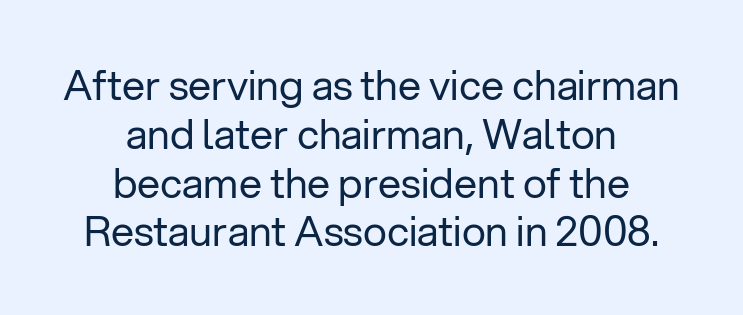
Tall strokes in this sample are plumb rather than angled. A light-to-regular cut is what we see here. No extra tracking has been applied to these lines. Horizontally, the lines are justified to the midpoint only.
